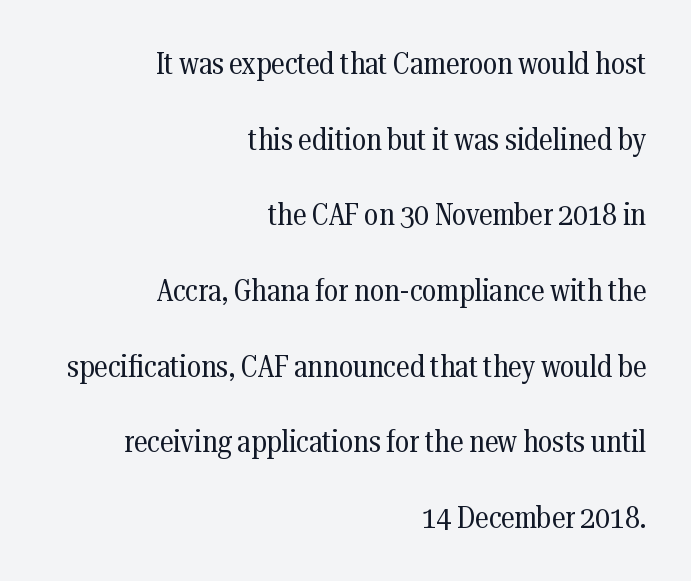
The image shows 31 px regular-weight, condensed serif type, upright; set right-aligned, loose line spacing (2.44x), normal letter spacing, not underlined; medium stroke contrast and a medium x-height.
